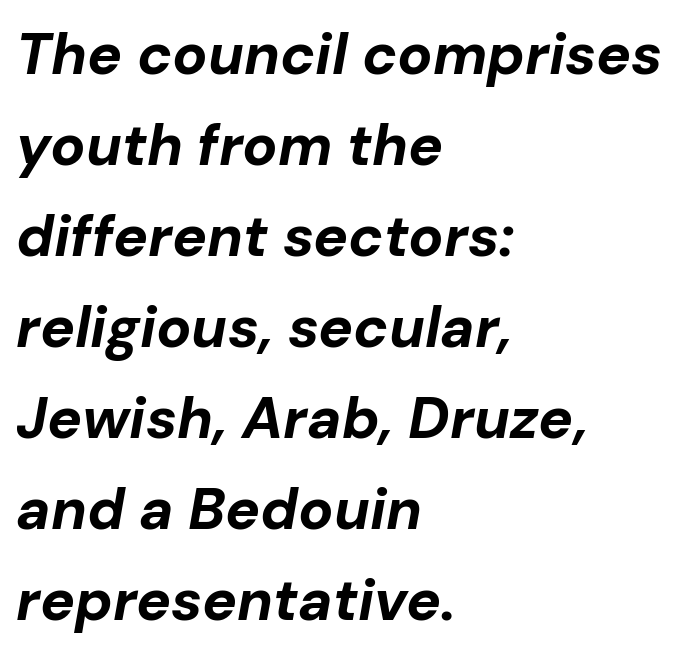
Q: Is the text bold? A: Yes.
Q: Is the text italic (slanted)? A: Yes, it leans right by about 10 degrees.
Q: Is the text underlined? A: No.
Q: How is the paragraph aligned? A: Left-aligned.
Q: Is the spacing between letters normal or unusually wide? A: Normal.
Q: Is the spacing between lines tight, normal or loose? A: Normal.
Q: Width (condensed, normal, or wide)? A: Normal.
Q: Stroke contrast? A: Low.
Q: x-height? A: Medium.
Q: Monospaced? A: No.
